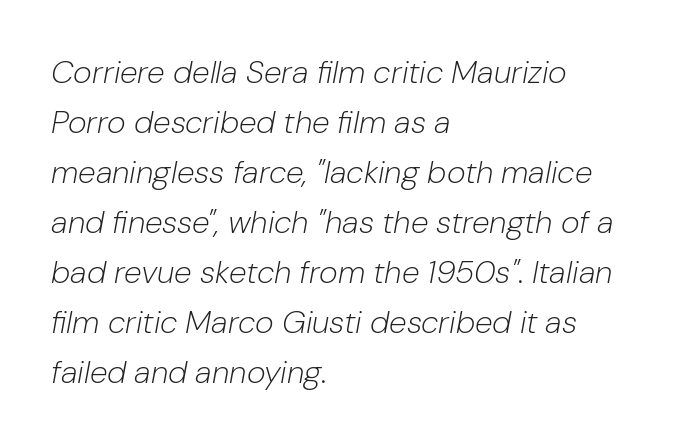
The image shows 32 px light type, italic (leaning right); set left-aligned, normal line spacing (1.56x), normal letter spacing, not underlined; low stroke contrast and a medium x-height.
